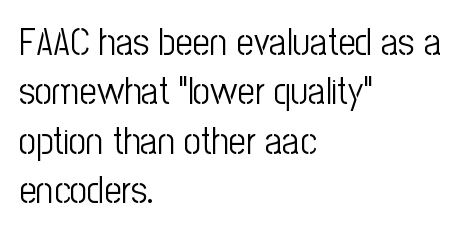
Q: Is the text bold? A: No.
Q: Is the text italic (slanted)? A: No, it is upright.
Q: Is the typeface a serif or a sans-serif typeface? A: Sans-serif.
Q: Is the text underlined? A: No.
Q: How is the paragraph aligned? A: Left-aligned.
Q: Is the spacing between letters normal or unusually wide? A: Normal.
Q: Is the spacing between lines tight, normal or loose? A: Normal.
Q: Width (condensed, normal, or wide)? A: Condensed.
Q: Stroke contrast? A: Low.
Q: x-height? A: Medium.
Q: Monospaced? A: No.
